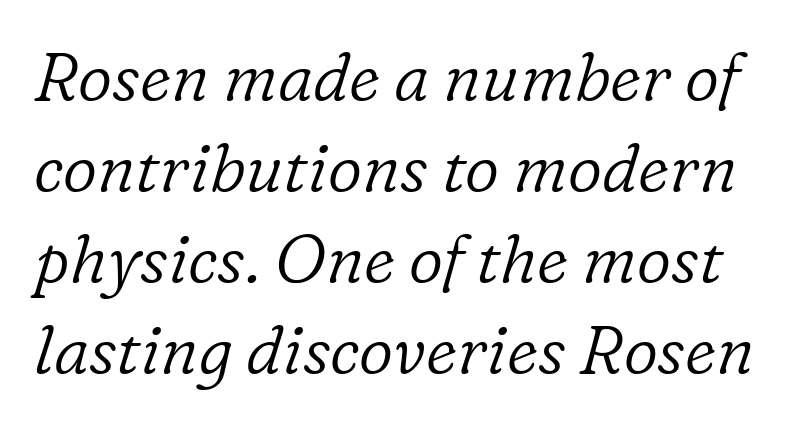
{"serif": "yes", "italic": "yes", "lean": "right", "slant_degrees": 16, "bold": "no", "weight": "light", "width": "normal", "stroke_contrast": "low", "x_height": "medium", "monospaced": "no", "underline": "no", "line_spacing": "normal", "line_spacing_ratio": 1.36, "letter_spacing": "normal", "letter_spacing_em": 0.0, "glyph_px": 67}
